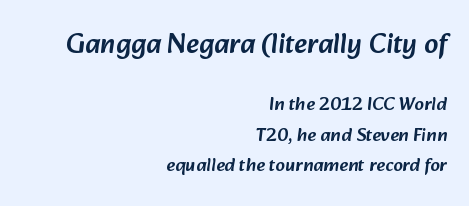
Typeset ragged left — the right edge is the straight one. Does extra space separate the letters? No, they use regular spacing. Character widths vary here, with narrow letters taking less room than wide ones. Normally led — the rows are evenly, conventionally spaced. The upper block of text is set noticeably larger than the block beneath it.
